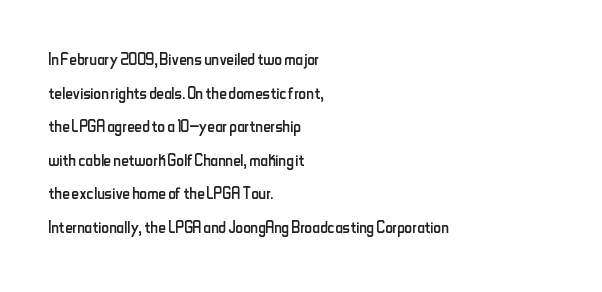
{"italic": "no", "bold": "no", "underline": "no", "align": "left", "line_spacing": "normal", "line_spacing_ratio": 1.6, "letter_spacing": "normal", "letter_spacing_em": 0.0, "glyph_px": 21}
